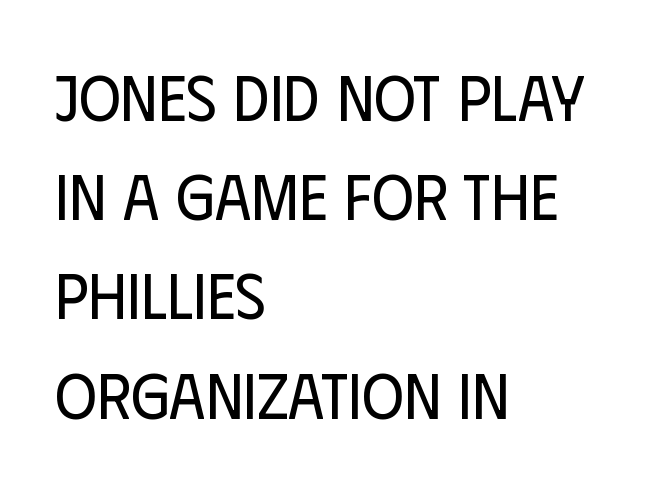
{"serif": "no", "italic": "no", "bold": "no", "weight": "regular", "width": "condensed", "stroke_contrast": "low", "x_height": "large", "monospaced": "no", "underline": "no", "align": "left", "line_spacing": "normal", "line_spacing_ratio": 1.55, "letter_spacing": "normal", "letter_spacing_em": 0.0, "glyph_px": 64}
